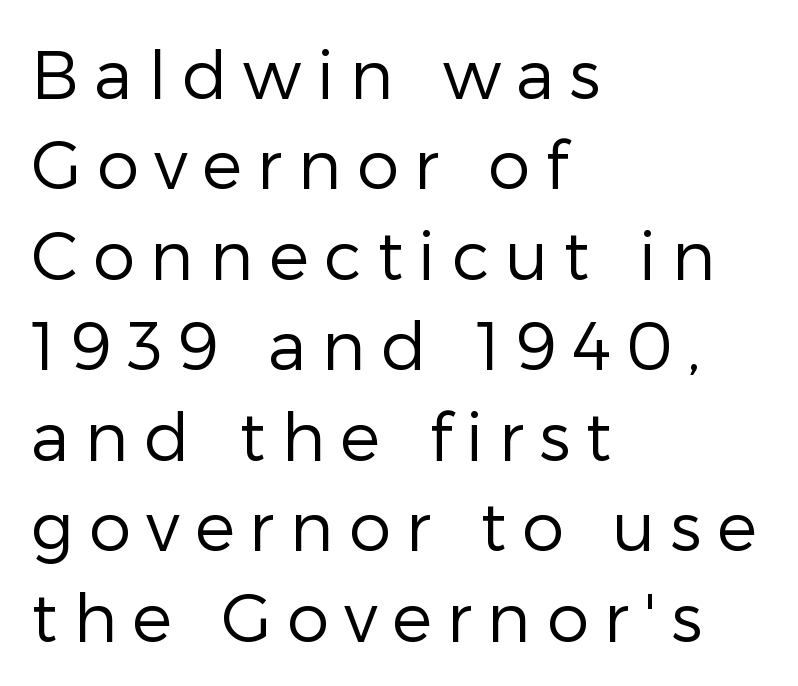
The image shows 67 px regular-weight sans-serif type, upright; set left-aligned, normal line spacing (1.35x), unusually wide letter spacing (+0.23 em), not underlined; low stroke contrast and a medium x-height.
